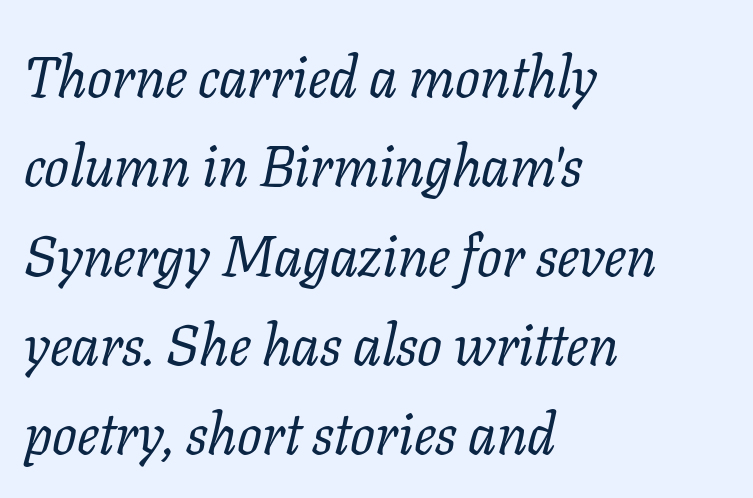
The image shows 58 px regular-weight serif type, italic (leaning right); set left-aligned, normal line spacing (1.54x), normal letter spacing, not underlined; low stroke contrast and a medium x-height.
